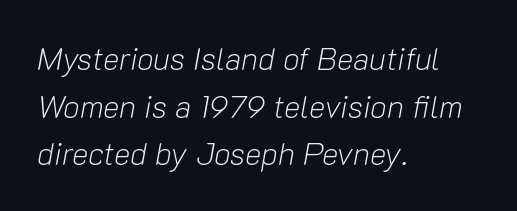
A typesetter would call this zero additional tracking. Casual observation: everything's shoved over to the left. Regarding leading, the lines here are spaced in the standard way. Is this a fixed-width face? No — the glyphs have proportional, varying widths.
